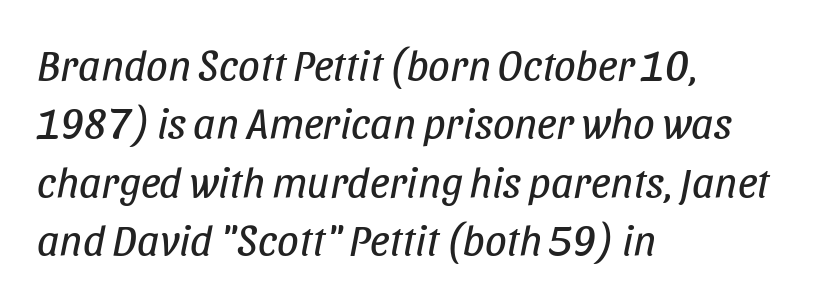
Q: Is the text bold? A: No.
Q: Is the text italic (slanted)? A: Yes, it leans right by about 11 degrees.
Q: Is the text underlined? A: No.
Q: How is the paragraph aligned? A: Left-aligned.
Q: Is the spacing between letters normal or unusually wide? A: Normal.
Q: Is the spacing between lines tight, normal or loose? A: Normal.
Q: Width (condensed, normal, or wide)? A: Condensed.
Q: Stroke contrast? A: Low.
Q: x-height? A: Large.
Q: Monospaced? A: No.
